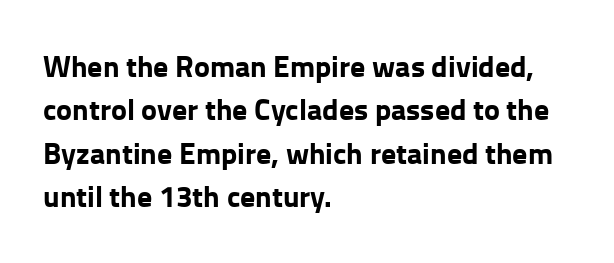
Words float on clear page, feet unadorned. Vertical strokes here are truly vertical. Typographic density is high because the face is bold. Spacing between characters is what you'd get straight out of the box. Every row of glyphs begins at an identical x-position on the left.
